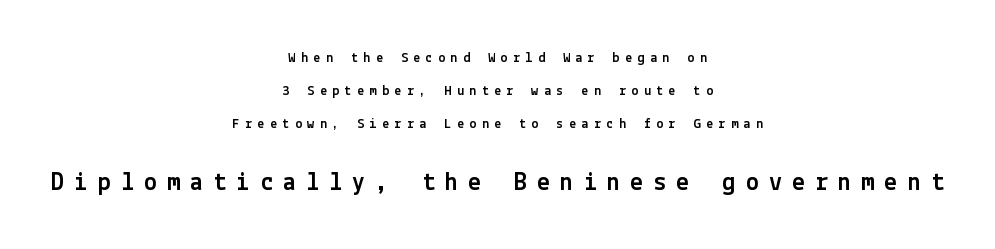
Here the glyphs are tracked loosely, breaking word shapes into spaced letters. Short and long lines alike share a common midpoint. Vertical spacing — loose. Italic? Not at all — the glyphs are vertical. Honestly, there is no underline to notice here at all.
